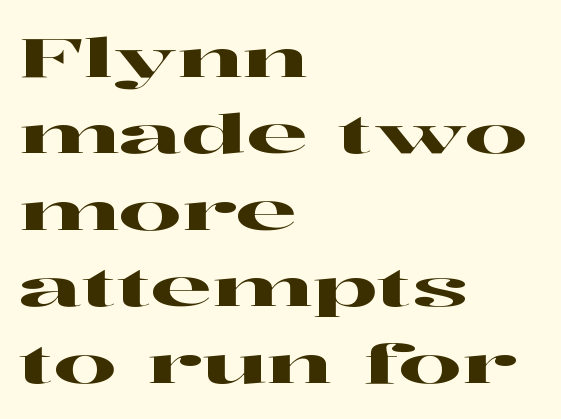
{"serif": "yes", "italic": "no", "width": "wide", "stroke_contrast": "high", "x_height": "medium", "monospaced": "no", "underline": "no", "align": "left", "line_spacing": "normal", "line_spacing_ratio": 1.39, "letter_spacing": "normal", "letter_spacing_em": 0.0, "glyph_px": 55}
